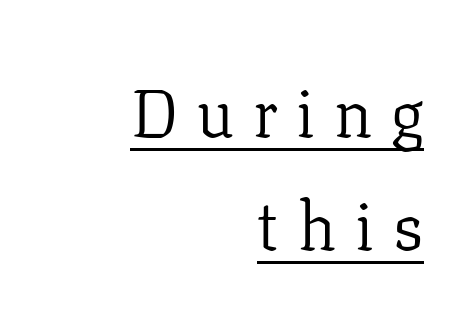
The image shows 68 px light serif type, upright; set right-aligned, normal line spacing (1.66x), unusually wide letter spacing (+0.28 em), underlined; low stroke contrast and a medium x-height.
